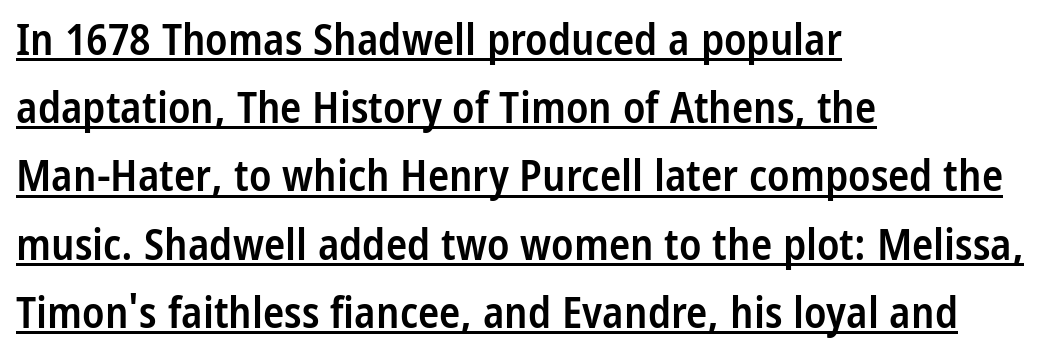
Does extra space separate the letters? No, they use regular spacing. Italic: no, the glyphs are upright roman. These lines are rendered in a variable-pitch font. The specimen includes a rule beneath the text block's lines. Notice how the passage keeps a crisp vertical edge on the left only.
